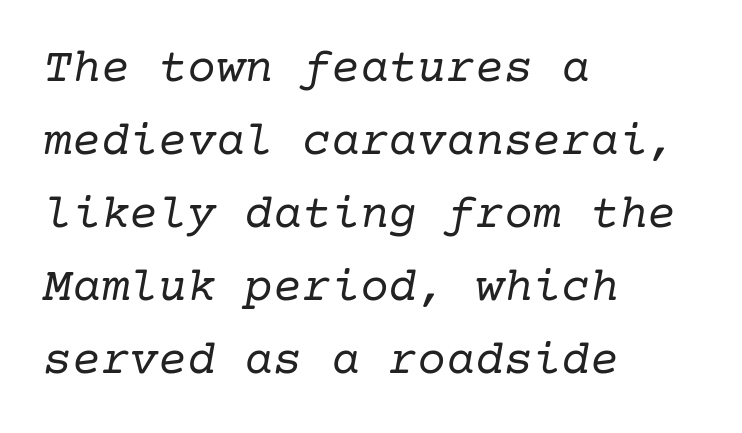
Normally led — the rows are evenly, conventionally spaced. Check the space under the baseline: it is left empty. The passage shown is not bold in any degree. Stroke terminals: seriffed. The horizontal fit of the characters is conventional and even.
